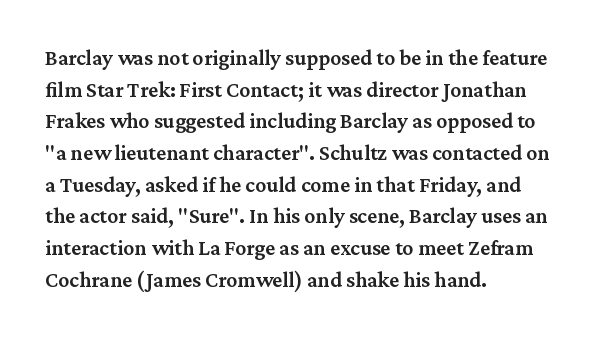
The passage shown stacks its lines at a standard gap. Beneath every word, the page is bare. The compositor pushed each line to the left boundary. Tall strokes in this sample are plumb rather than angled.
